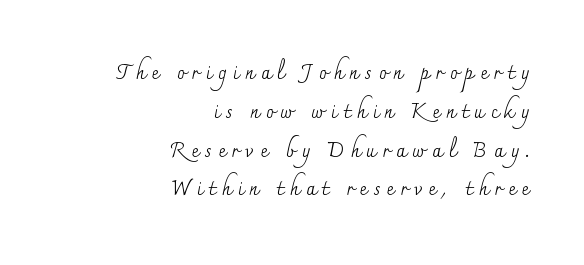
{"bold": "no", "underline": "no", "align": "right", "line_spacing": "loose", "line_spacing_ratio": 1.94, "letter_spacing": "wide", "letter_spacing_em": 0.31, "glyph_px": 20}
